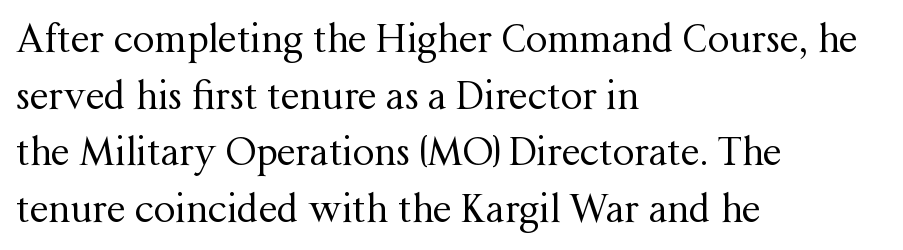
The face used here is proportionally spaced, like ordinary book or web type. You can tell it's not italic because the verticals are truly vertical. Does the copy run flush right? No — it runs flush left. Regarding leading, the lines here are spaced in the standard way. The font is comparable to plain body text, perhaps lighter. The rendering keeps characters at their native spacing.
